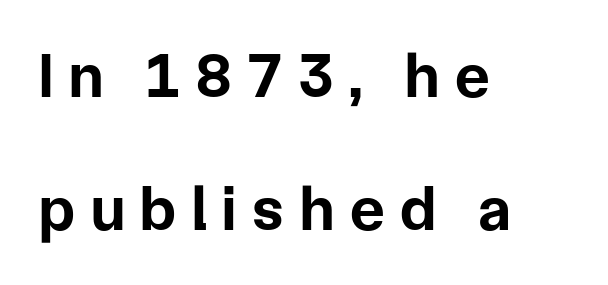
Descender tails drop into unmarked territory. Pretty heavy lettering here — definitely bold. Notice the wide empty band between every row — that's loose leading. Vertical strokes here are truly vertical.
